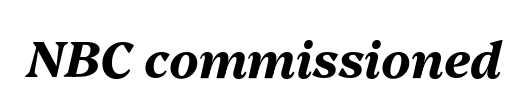
Q: Is the text bold? A: Yes.
Q: Is the text italic (slanted)? A: Yes, it leans right by about 13 degrees.
Q: Is the text underlined? A: No.
Q: Is the spacing between letters normal or unusually wide? A: Normal.
Q: Width (condensed, normal, or wide)? A: Normal.
Q: Stroke contrast? A: Medium.
Q: x-height? A: Medium.
Q: Monospaced? A: No.
